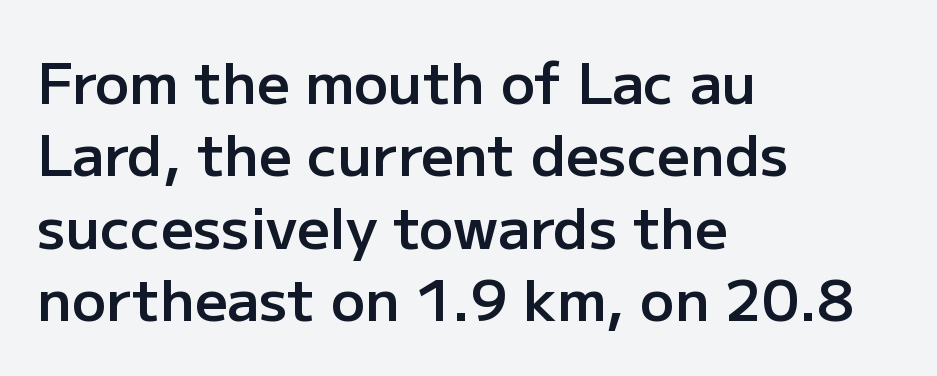
Short note: letters normally spaced. The letters advance in unequal steps, a hallmark of proportional type. In terms of posture, this sample is upright. Stroke terminals: plain, sans-serif. Type without underlining.
